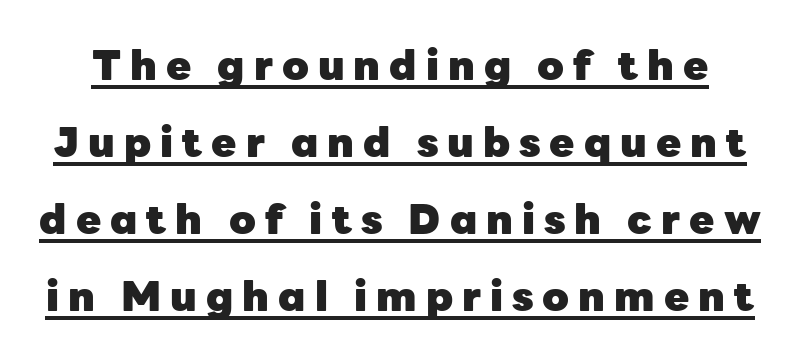
The image shows 41 px heavy sans-serif type, upright; set line spacing 1.88x, unusually wide letter spacing (+0.22 em), underlined; low stroke contrast and a medium x-height.
